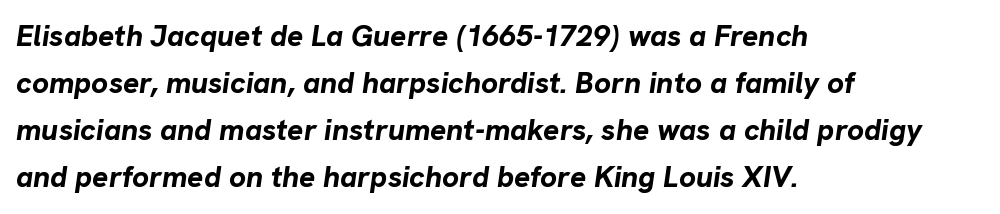
Here the designer chose a conventional face with non-uniform glyph widths. Style check: oblique. Reading down the block, your eye returns to a fixed left position each line. The passage shown is not underscored anywhere. Emphasis by weight is at full strength: bold.
